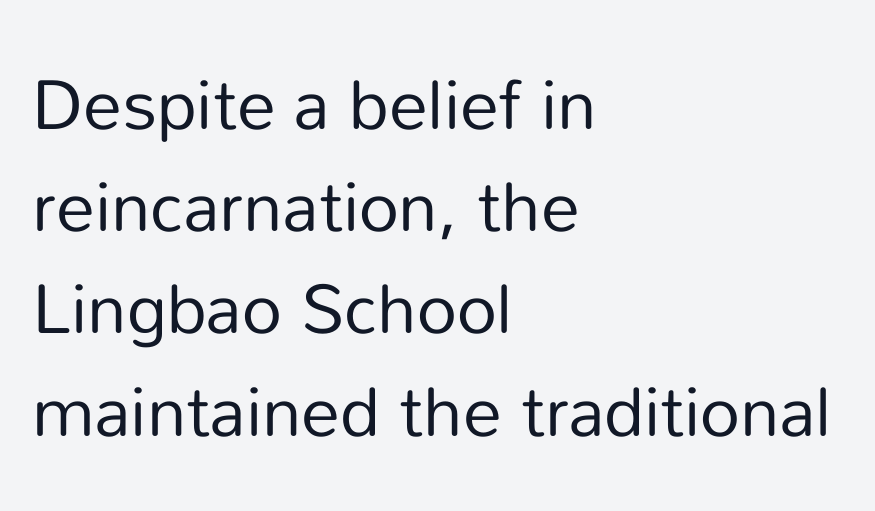
Q: Is the text bold? A: No.
Q: Is the text italic (slanted)? A: No, it is upright.
Q: Is the typeface a serif or a sans-serif typeface? A: Sans-serif.
Q: Is the text underlined? A: No.
Q: How is the paragraph aligned? A: Left-aligned.
Q: Is the spacing between letters normal or unusually wide? A: Normal.
Q: Is the spacing between lines tight, normal or loose? A: Normal.
Q: Width (condensed, normal, or wide)? A: Normal.
Q: Stroke contrast? A: Low.
Q: x-height? A: Medium.
Q: Monospaced? A: No.
